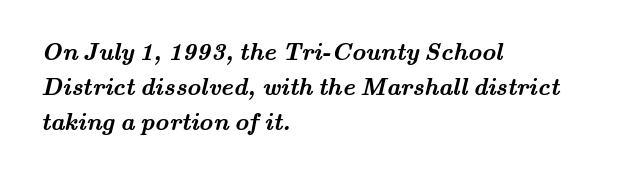
The rendering keeps characters at their native spacing. One-word summary of the alignment: left. Underlining? Definitely not there. Successive baselines arrive at the customary interval. Set as a true bold cut, around the 700 mark.
